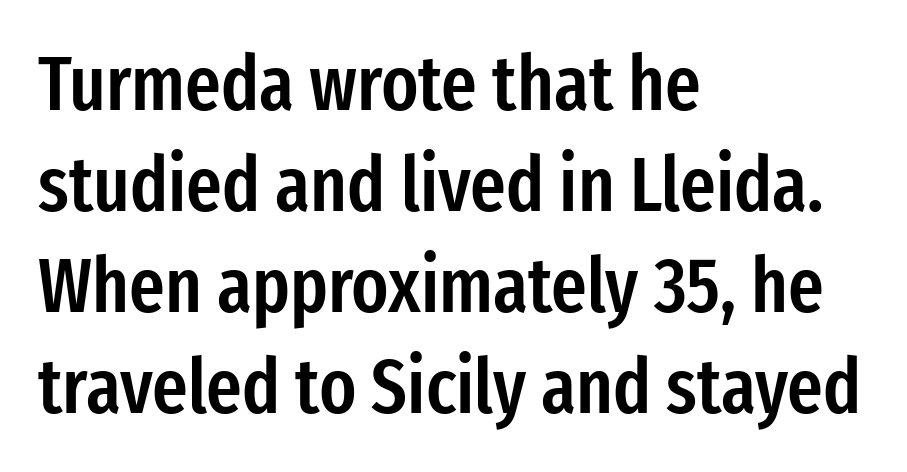
The image shows 77 px semibold, condensed sans-serif type, upright; set left-aligned, normal line spacing (1.31x), normal letter spacing, not underlined; low stroke contrast and a medium x-height.
